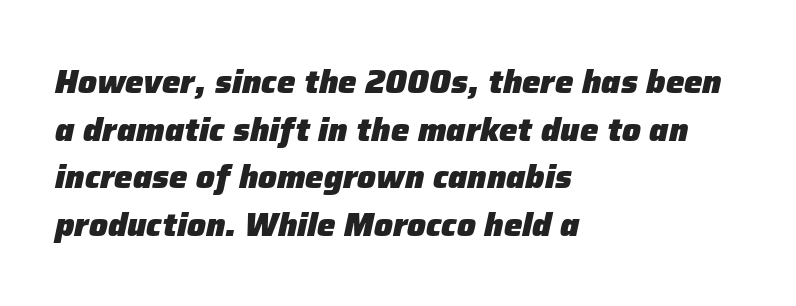
{"italic": "yes", "lean": "right", "slant_degrees": 12, "bold": "yes", "weight": "heavy", "width": "normal", "stroke_contrast": "low", "x_height": "medium", "monospaced": "no", "underline": "no", "align": "left", "line_spacing": "normal", "line_spacing_ratio": 1.44, "letter_spacing": "normal", "letter_spacing_em": 0.0, "glyph_px": 33}
